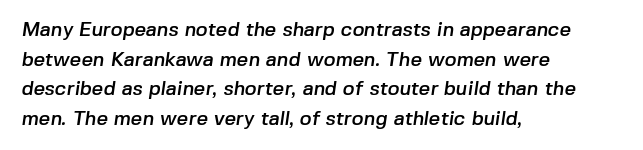
The rendering uses a moderate line-height, typical for paragraphs. The strip under each line holds only bare page. Does the copy run flush right? No — it runs flush left. Tracking here is standard; glyphs follow each other at the usual distance.
